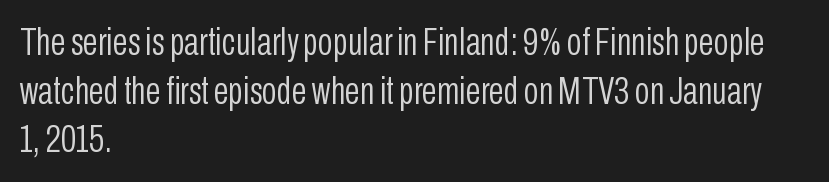
The image shows 39 px light, condensed sans-serif type, upright; set left-aligned, normal line spacing (1.25x), normal letter spacing, not underlined; low stroke contrast and a medium x-height.
